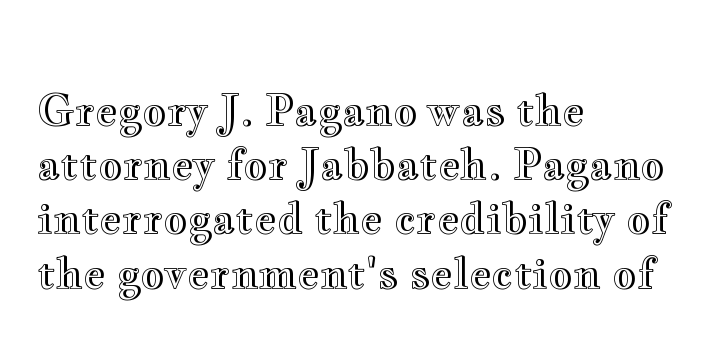
The image shows 42 px wide type, upright; set left-aligned, normal line spacing (1.29x), normal letter spacing, not underlined; a small x-height.
